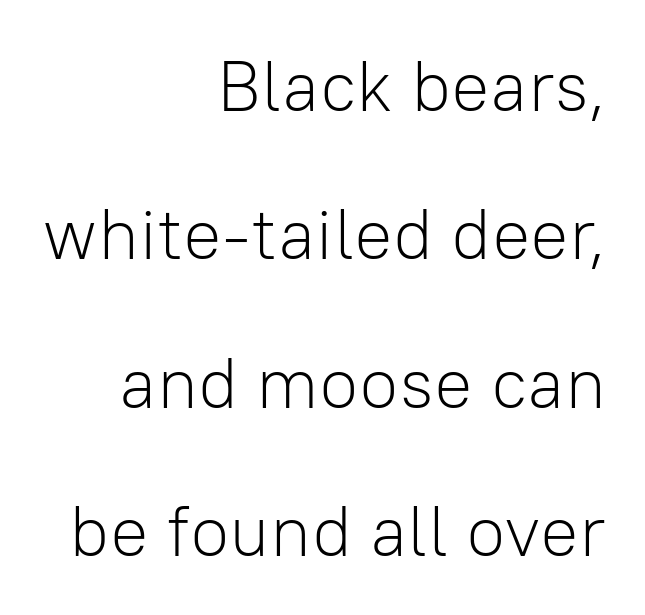
Q: Is the text bold? A: No.
Q: Is the text italic (slanted)? A: No, it is upright.
Q: Is the typeface a serif or a sans-serif typeface? A: Sans-serif.
Q: Is the text underlined? A: No.
Q: How is the paragraph aligned? A: Right-aligned.
Q: Is the spacing between letters normal or unusually wide? A: Normal.
Q: Is the spacing between lines tight, normal or loose? A: Loose.
Q: Width (condensed, normal, or wide)? A: Normal.
Q: Stroke contrast? A: Low.
Q: x-height? A: Medium.
Q: Monospaced? A: No.
